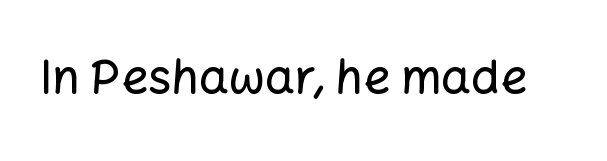
Each letter keeps its own natural width here, so spacing adapts to shape. A typesetter would label this face a sans. Bare-footed words on every line. The passage shown has conventional tracking throughout.
